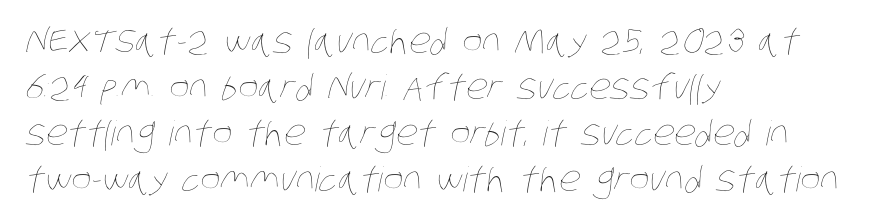
The image shows 34 px thin, condensed type; set left-aligned, normal line spacing (1.35x), normal letter spacing, not underlined; low stroke contrast and a large x-height.
